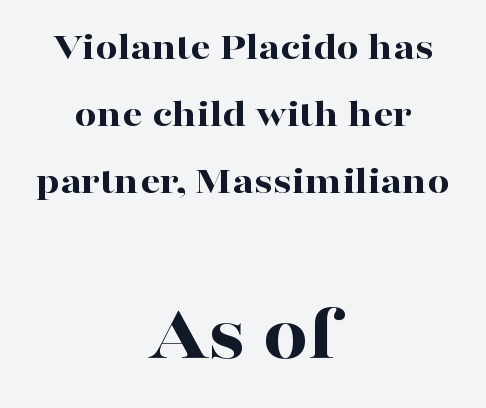
Q: Is the text bold? A: Yes.
Q: Is the text italic (slanted)? A: No, it is upright.
Q: Is the typeface a serif or a sans-serif typeface? A: Serif.
Q: Is the text underlined? A: No.
Q: How is the paragraph aligned? A: Centered.
Q: Is the spacing between letters normal or unusually wide? A: Normal.
Q: Is the spacing between lines tight, normal or loose? A: Normal.
Q: Which block of text is set in a larger size, the first (top) or the second (bottom)? A: The second (bottom) one.
Q: Width (condensed, normal, or wide)? A: Wide.
Q: Stroke contrast? A: High.
Q: x-height? A: Medium.
Q: Monospaced? A: No.
